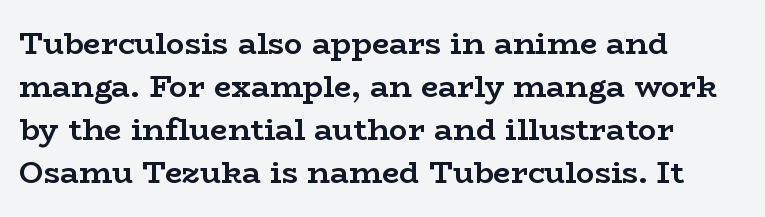
{"serif": "yes", "italic": "no", "bold": "yes", "weight": "semibold", "width": "wide", "stroke_contrast": "low", "x_height": "medium", "monospaced": "no", "underline": "no", "align": "left", "line_spacing": "normal", "line_spacing_ratio": 1.39, "letter_spacing": "normal", "letter_spacing_em": 0.0, "glyph_px": 31}
